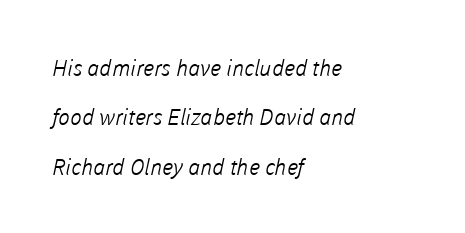
{"bold": "no", "underline": "no", "align": "left", "line_spacing": "loose", "line_spacing_ratio": 2.25, "letter_spacing": "normal", "letter_spacing_em": 0.0, "glyph_px": 22}
